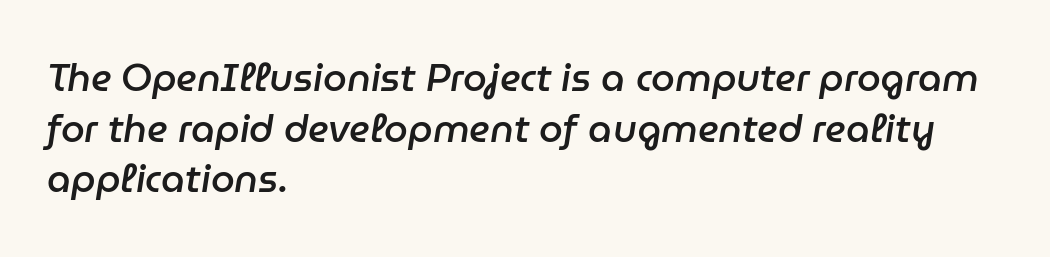
Q: Is the text bold? A: Semi-bold.
Q: Is the text italic (slanted)? A: Yes, it leans right by about 9 degrees.
Q: Is the text underlined? A: No.
Q: How is the paragraph aligned? A: Left-aligned.
Q: Is the spacing between letters normal or unusually wide? A: Normal.
Q: Is the spacing between lines tight, normal or loose? A: Normal.
Q: Width (condensed, normal, or wide)? A: Normal.
Q: Stroke contrast? A: Low.
Q: x-height? A: Medium.
Q: Monospaced? A: No.
